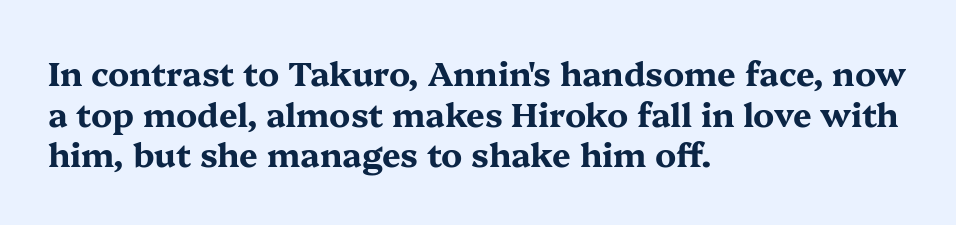
{"serif": "yes", "italic": "no", "bold": "yes", "weight": "bold", "width": "wide", "stroke_contrast": "medium", "x_height": "medium", "monospaced": "no", "underline": "no", "align": "left", "line_spacing_ratio": 1.23, "letter_spacing": "normal", "letter_spacing_em": 0.0, "glyph_px": 33}
